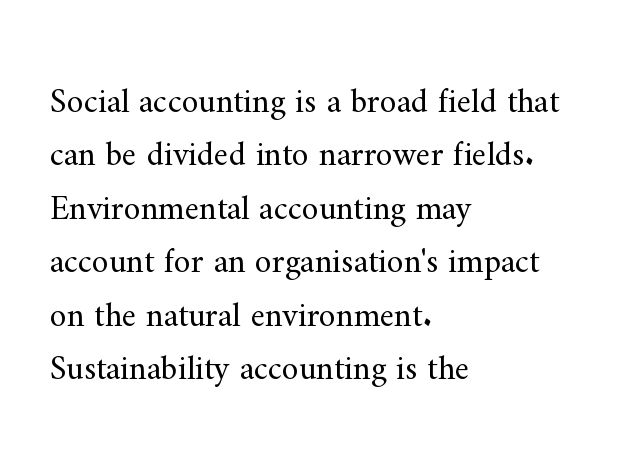
The image shows 34 px regular-weight serif type, upright; set left-aligned, normal line spacing (1.57x), normal letter spacing, not underlined; medium stroke contrast and a small x-height.
